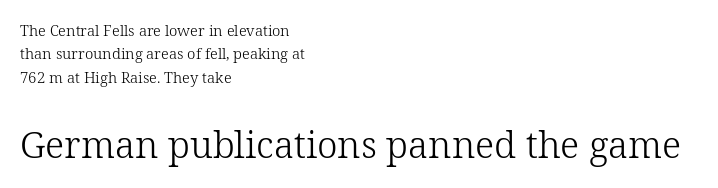
Q: Is the text bold? A: No.
Q: Is the text italic (slanted)? A: No, it is upright.
Q: Is the typeface a serif or a sans-serif typeface? A: Serif.
Q: Is the text underlined? A: No.
Q: How is the paragraph aligned? A: Left-aligned.
Q: Is the spacing between letters normal or unusually wide? A: Normal.
Q: Is the spacing between lines tight, normal or loose? A: Normal.
Q: Which block of text is set in a larger size, the first (top) or the second (bottom)? A: The second (bottom) one.
Q: Width (condensed, normal, or wide)? A: Normal.
Q: Stroke contrast? A: Low.
Q: x-height? A: Medium.
Q: Monospaced? A: No.
